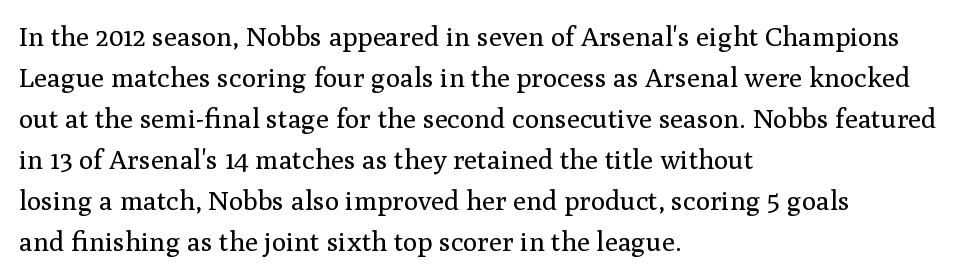
The image shows 27 px text type, upright; set left-aligned, normal line spacing (1.52x), normal letter spacing, not underlined.
